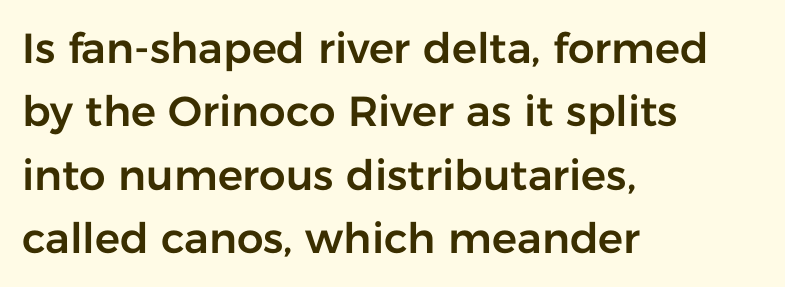
Q: Is the text italic (slanted)? A: No, it is upright.
Q: Is the typeface a serif or a sans-serif typeface? A: Sans-serif.
Q: Is the text underlined? A: No.
Q: How is the paragraph aligned? A: Left-aligned.
Q: Is the spacing between letters normal or unusually wide? A: Normal.
Q: Is the spacing between lines tight, normal or loose? A: Normal.
Q: Width (condensed, normal, or wide)? A: Normal.
Q: Stroke contrast? A: Low.
Q: x-height? A: Medium.
Q: Monospaced? A: No.
